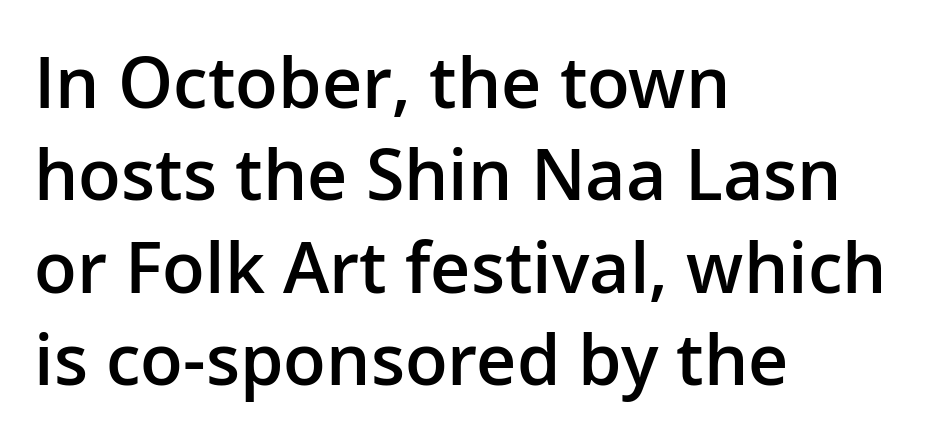
Q: Is the text bold? A: Semi-bold.
Q: Is the text italic (slanted)? A: No, it is upright.
Q: Is the typeface a serif or a sans-serif typeface? A: Sans-serif.
Q: Is the text underlined? A: No.
Q: How is the paragraph aligned? A: Left-aligned.
Q: Is the spacing between letters normal or unusually wide? A: Normal.
Q: Is the spacing between lines tight, normal or loose? A: Normal.
Q: Width (condensed, normal, or wide)? A: Normal.
Q: Stroke contrast? A: Low.
Q: x-height? A: Medium.
Q: Monospaced? A: No.
